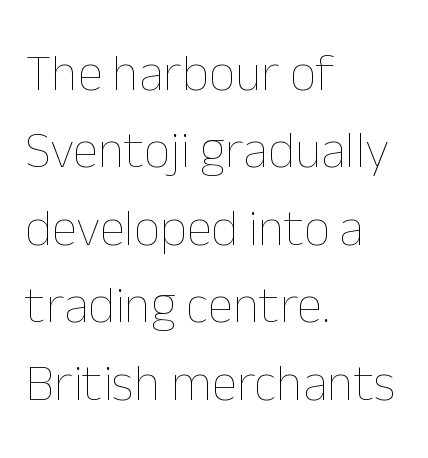
Q: Is the text bold? A: No.
Q: Is the text italic (slanted)? A: No, it is upright.
Q: Is the text underlined? A: No.
Q: How is the paragraph aligned? A: Left-aligned.
Q: Is the spacing between letters normal or unusually wide? A: Normal.
Q: Is the spacing between lines tight, normal or loose? A: Normal.
Q: Width (condensed, normal, or wide)? A: Normal.
Q: Stroke contrast? A: Low.
Q: x-height? A: Medium.
Q: Monospaced? A: No.
